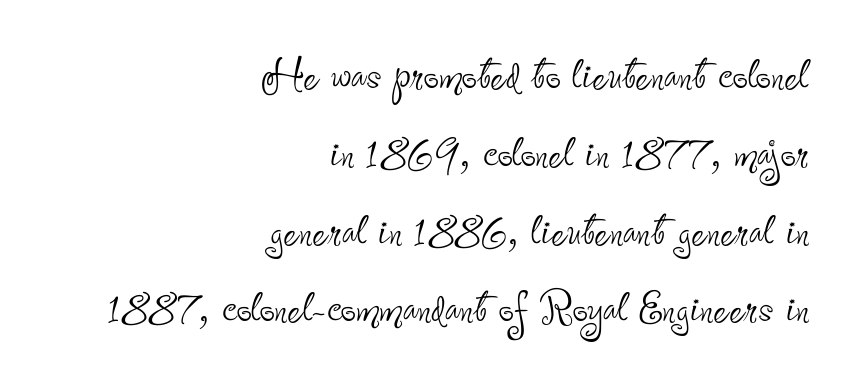
The image shows 54 px thin, condensed sans-serif type; set right-aligned, normal line spacing (1.44x), normal letter spacing, not underlined; low stroke contrast and a small x-height.
